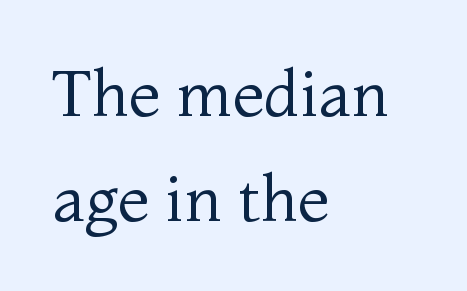
{"serif": "yes", "italic": "no", "bold": "no", "weight": "regular", "width": "normal", "stroke_contrast": "medium", "x_height": "medium", "monospaced": "no", "underline": "no", "align": "left", "line_spacing": "normal", "line_spacing_ratio": 1.62, "letter_spacing": "normal", "letter_spacing_em": 0.0, "glyph_px": 65}
